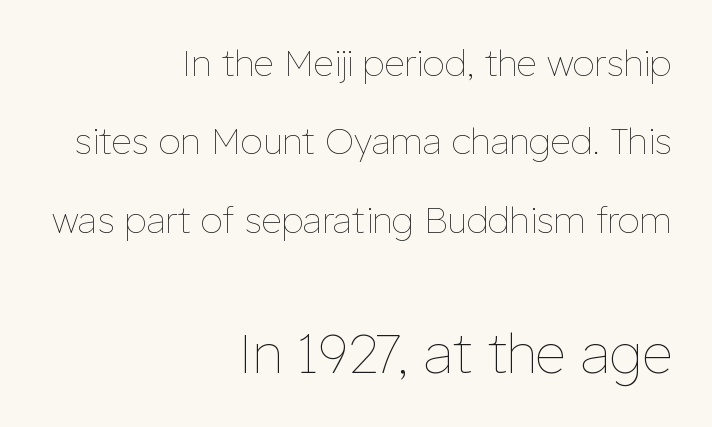
The image shows 54 px thin type, upright; set right-aligned, loose line spacing (2.18x), normal letter spacing, not underlined; the second (bottom) block is 1.5x larger; low stroke contrast and a medium x-height.
